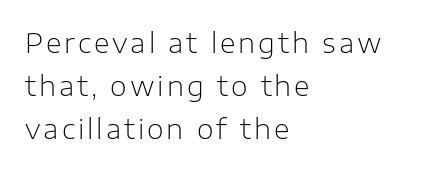
{"italic": "no", "bold": "no", "underline": "no", "align": "left", "line_spacing": "normal", "line_spacing_ratio": 1.6, "glyph_px": 27}
